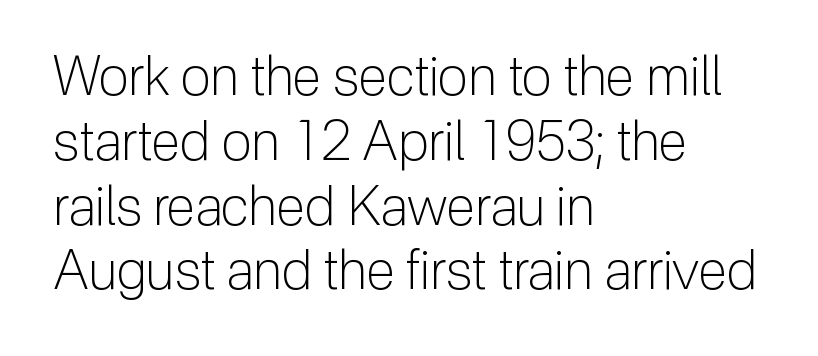
Q: Is the text bold? A: No.
Q: Is the text italic (slanted)? A: No, it is upright.
Q: Is the typeface a serif or a sans-serif typeface? A: Sans-serif.
Q: Is the text underlined? A: No.
Q: How is the paragraph aligned? A: Left-aligned.
Q: Is the spacing between letters normal or unusually wide? A: Normal.
Q: Width (condensed, normal, or wide)? A: Normal.
Q: Stroke contrast? A: Low.
Q: x-height? A: Medium.
Q: Monospaced? A: No.
